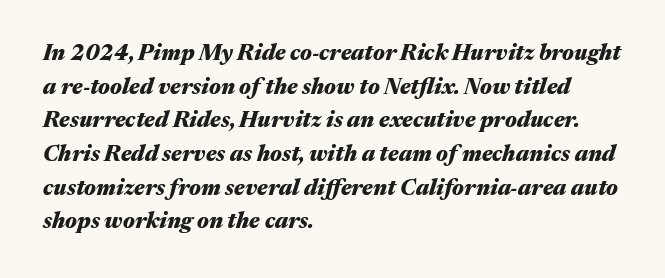
{"italic": "yes", "lean": "right", "slant_degrees": 17, "bold": "yes", "underline": "no", "align": "left", "line_spacing": "normal", "line_spacing_ratio": 1.53, "letter_spacing": "normal", "letter_spacing_em": 0.0, "glyph_px": 22}
